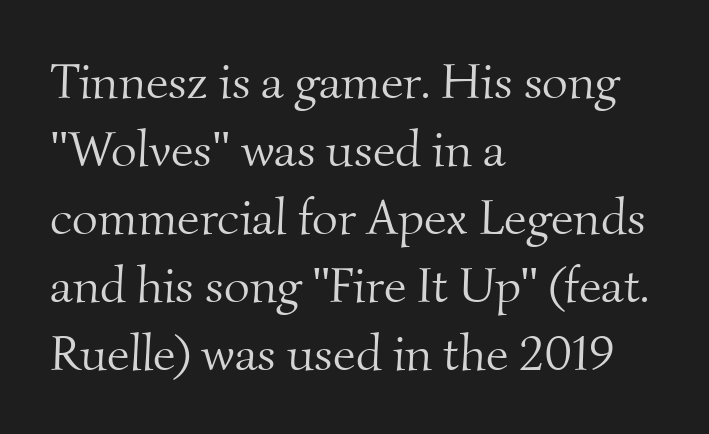
{"serif": "yes", "bold": "no", "weight": "light", "width": "normal", "stroke_contrast": "medium", "x_height": "small", "monospaced": "no", "underline": "no", "align": "left", "line_spacing": "normal", "line_spacing_ratio": 1.36, "letter_spacing": "normal", "letter_spacing_em": 0.0, "glyph_px": 50}
